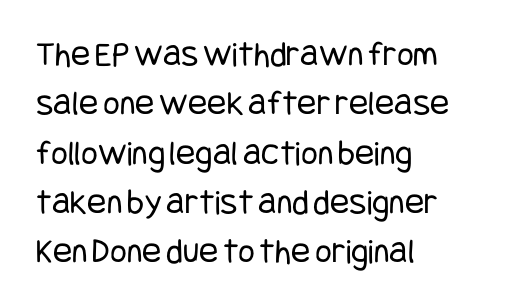
Q: Is the text bold? A: No.
Q: Is the text italic (slanted)? A: No, it is upright.
Q: Is the typeface a serif or a sans-serif typeface? A: Sans-serif.
Q: Is the text underlined? A: No.
Q: How is the paragraph aligned? A: Left-aligned.
Q: Is the spacing between letters normal or unusually wide? A: Normal.
Q: Is the spacing between lines tight, normal or loose? A: Normal.
Q: Width (condensed, normal, or wide)? A: Condensed.
Q: Stroke contrast? A: Low.
Q: x-height? A: Large.
